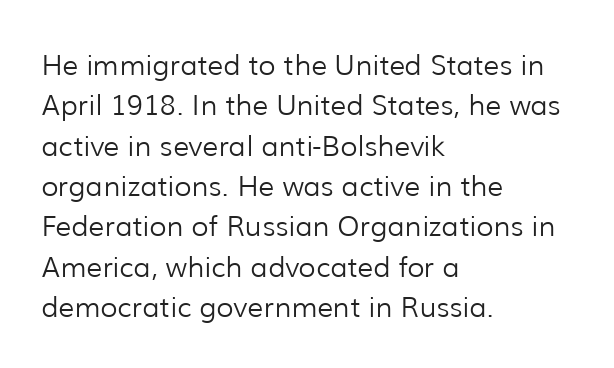
{"serif": "no", "italic": "no", "bold": "no", "weight": "light", "width": "normal", "stroke_contrast": "low", "x_height": "medium", "monospaced": "no", "underline": "no", "align": "left", "line_spacing": "normal", "line_spacing_ratio": 1.44, "letter_spacing": "normal", "letter_spacing_em": 0.0, "glyph_px": 28}
